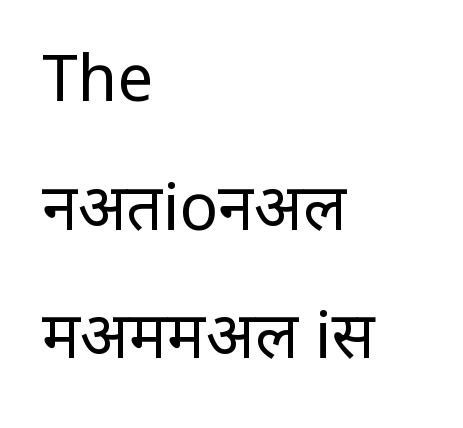
The image shows 64 px regular-weight, condensed sans-serif type, upright; set left-aligned, loose line spacing (2.01x), normal letter spacing, not underlined; low stroke contrast and a large x-height.
